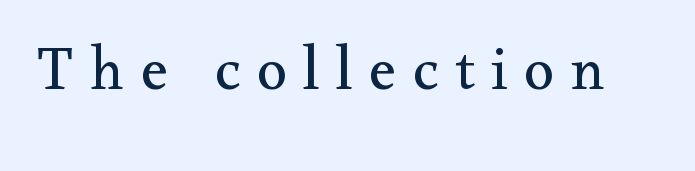
Q: Is the text bold? A: No.
Q: Is the text italic (slanted)? A: No, it is upright.
Q: Is the typeface a serif or a sans-serif typeface? A: Serif.
Q: Is the text underlined? A: No.
Q: Is the spacing between letters normal or unusually wide? A: Unusually wide.
Q: Width (condensed, normal, or wide)? A: Normal.
Q: Stroke contrast? A: Medium.
Q: x-height? A: Small.
Q: Monospaced? A: No.
